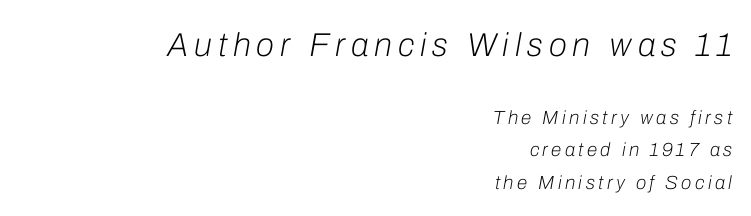
The image shows 33 px light type, italic (leaning right); set right-aligned, line spacing 1.71x, not underlined; the first (top) block is 1.74x larger; low stroke contrast and a medium x-height.
